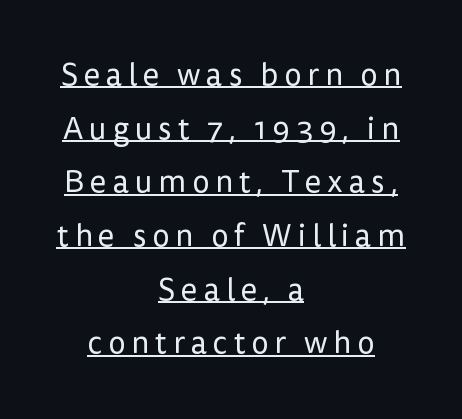
The image shows 31 px regular-weight sans-serif type, upright; set centered, line spacing 1.73x, underlined; low stroke contrast and a medium x-height.
